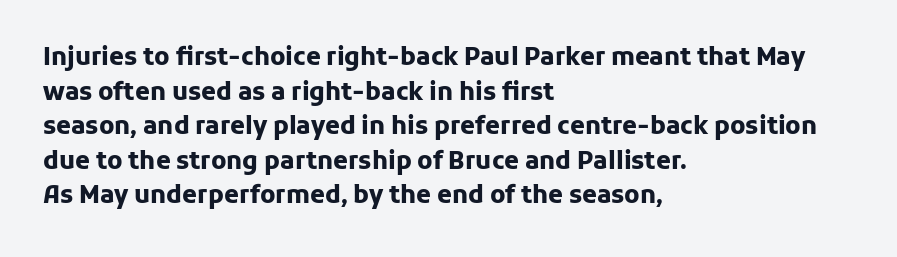
{"italic": "no", "bold": "yes", "underline": "no", "align": "left", "line_spacing": "normal", "line_spacing_ratio": 1.44, "letter_spacing": "normal", "letter_spacing_em": 0.0, "glyph_px": 24}
